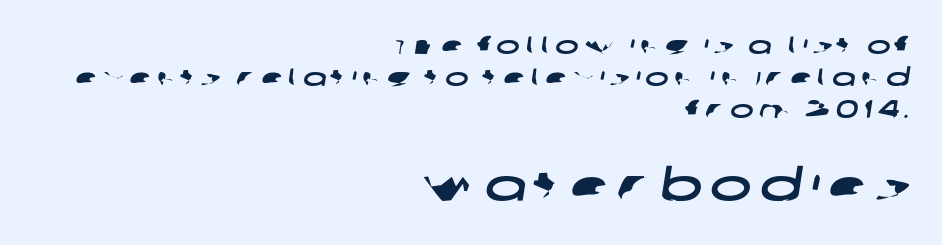
{"serif": "no", "width": "wide", "stroke_contrast": "low", "x_height": "large", "monospaced": "no", "underline": "no", "align": "right", "line_spacing": "normal", "line_spacing_ratio": 1.29, "letter_spacing": "wide", "letter_spacing_em": 0.2, "larger_block": "second", "size_ratio": 1.76, "glyph_px": 44}
